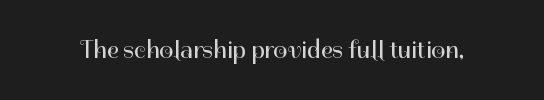
The rendering keeps characters at their native spacing. The font sits on the lighter half of the weight spectrum, regular included. Quick note: underline off. Is there any slant? The stems are plumb.
